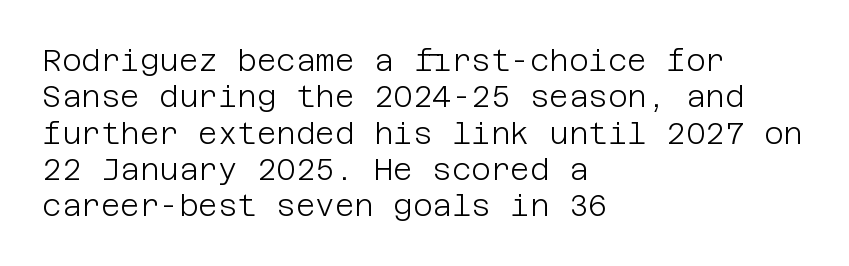
Q: Is the text bold? A: No.
Q: Is the text italic (slanted)? A: No, it is upright.
Q: Is the typeface a serif or a sans-serif typeface? A: Sans-serif.
Q: Is the text underlined? A: No.
Q: How is the paragraph aligned? A: Left-aligned.
Q: Is the spacing between letters normal or unusually wide? A: Normal.
Q: Width (condensed, normal, or wide)? A: Normal.
Q: Stroke contrast? A: Low.
Q: x-height? A: Large.
